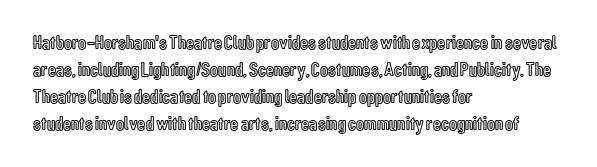
The image shows 20 px text type, upright; set left-aligned, normal line spacing (1.35x), normal letter spacing, not underlined.
